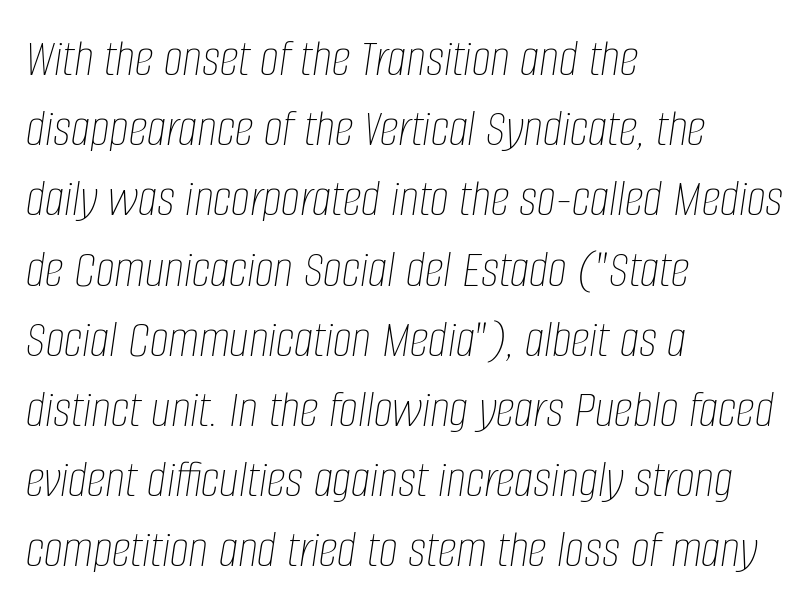
Q: Is the text bold? A: No.
Q: Is the text italic (slanted)? A: Yes, it leans right by about 8 degrees.
Q: Is the text underlined? A: No.
Q: How is the paragraph aligned? A: Left-aligned.
Q: Is the spacing between letters normal or unusually wide? A: Normal.
Q: Is the spacing between lines tight, normal or loose? A: Normal.
Q: Width (condensed, normal, or wide)? A: Condensed.
Q: Stroke contrast? A: Low.
Q: x-height? A: Large.
Q: Monospaced? A: No.
